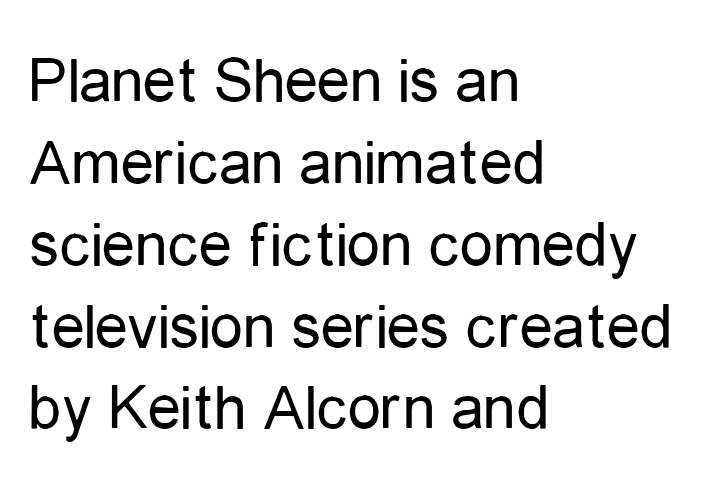
The image shows 66 px regular-weight, condensed sans-serif type, upright; set left-aligned, line spacing 1.24x, normal letter spacing, not underlined; low stroke contrast and a medium x-height.
